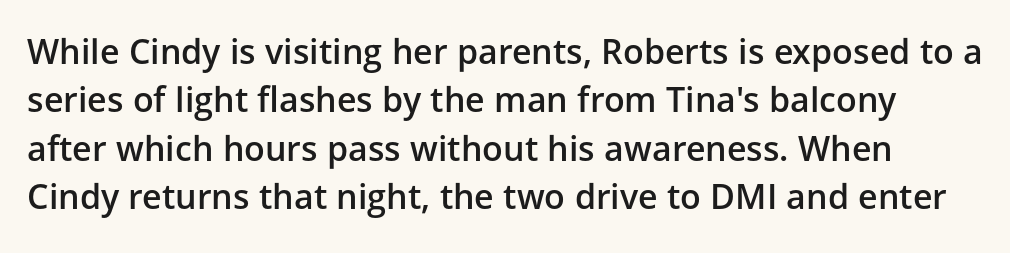
The image shows 34 px semibold sans-serif type, upright; set normal line spacing (1.42x), normal letter spacing, not underlined; low stroke contrast and a medium x-height.
